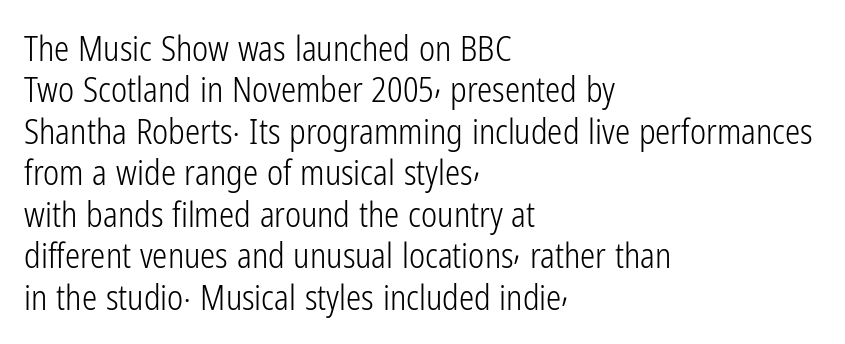
Q: Is the text bold? A: No.
Q: Is the text italic (slanted)? A: No, it is upright.
Q: Is the typeface a serif or a sans-serif typeface? A: Sans-serif.
Q: Is the text underlined? A: No.
Q: How is the paragraph aligned? A: Left-aligned.
Q: Is the spacing between letters normal or unusually wide? A: Normal.
Q: Width (condensed, normal, or wide)? A: Condensed.
Q: Stroke contrast? A: Low.
Q: x-height? A: Medium.
Q: Monospaced? A: No.
